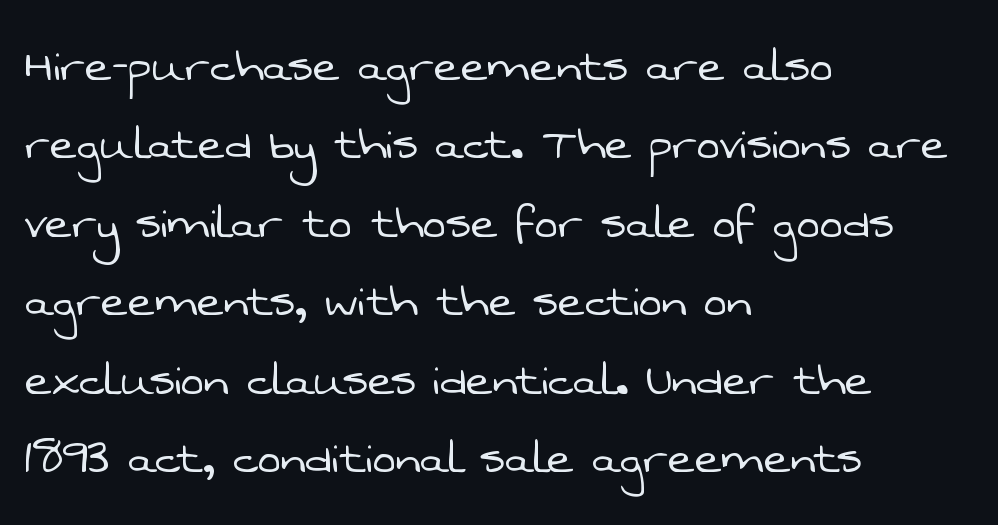
The image shows 56 px light sans-serif type; set left-aligned, normal line spacing (1.4x), normal letter spacing, not underlined; low stroke contrast and a medium x-height.
